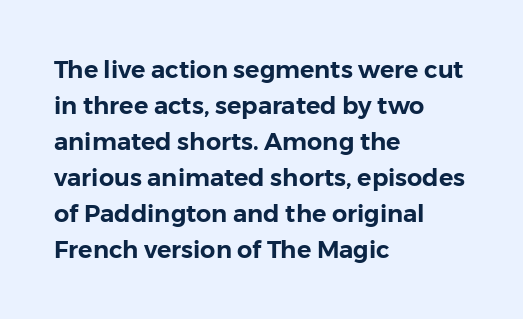
Q: Is the text italic (slanted)? A: No, it is upright.
Q: Is the text underlined? A: No.
Q: How is the paragraph aligned? A: Left-aligned.
Q: Is the spacing between letters normal or unusually wide? A: Normal.
Q: Is the spacing between lines tight, normal or loose? A: Normal.
